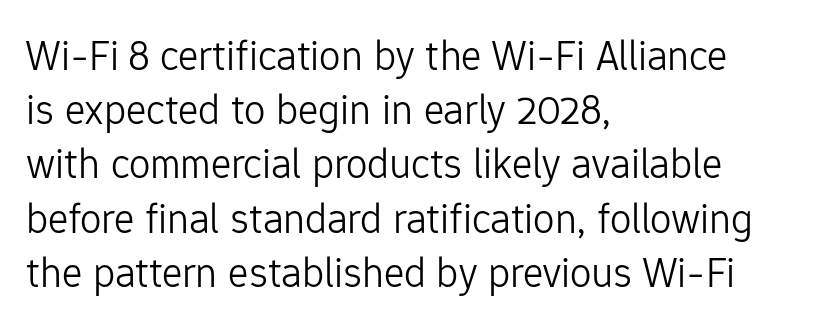
The specimen omits any rule beneath the text block's lines. The cut favours lightness, reaching ordinary text weight at its darkest. The lines sit at an ordinary, default distance from one another. It's the straight-up-and-down kind of type.
